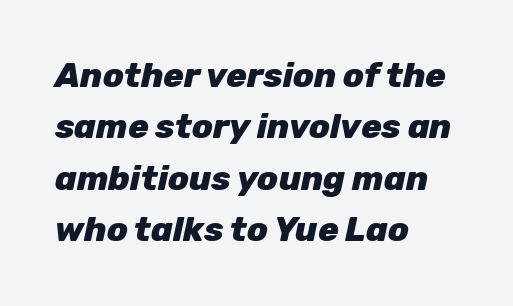
{"italic": "yes", "lean": "right", "slant_degrees": 12, "bold": "yes", "weight": "heavy", "width": "normal", "stroke_contrast": "low", "x_height": "medium", "monospaced": "no", "underline": "no", "align": "left", "line_spacing": "normal", "line_spacing_ratio": 1.51, "letter_spacing": "normal", "letter_spacing_em": 0.0, "glyph_px": 34}
